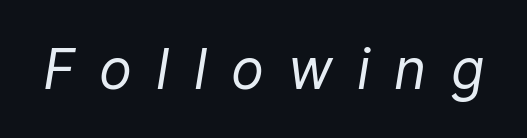
Q: Is the text bold? A: No.
Q: Is the text italic (slanted)? A: Yes, it leans right by about 9 degrees.
Q: Is the text underlined? A: No.
Q: Is the spacing between letters normal or unusually wide? A: Unusually wide.
Q: Width (condensed, normal, or wide)? A: Normal.
Q: Stroke contrast? A: Low.
Q: x-height? A: Medium.
Q: Monospaced? A: No.
